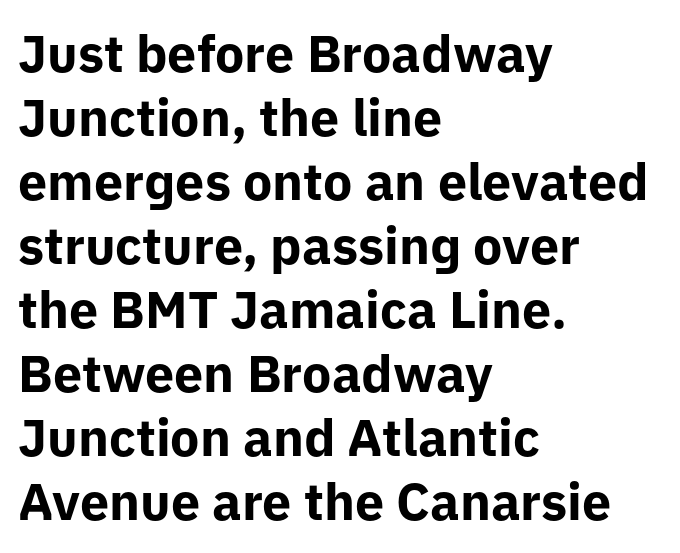
This sample uses a sans-serif face. The baseline area is clear. Does extra space separate the letters? No, they use regular spacing. The letters stand straight up with perfectly vertical stems. Spacing verdict: proportional, widths tailored to each character. Casual observation: everything's shoved over to the left.
